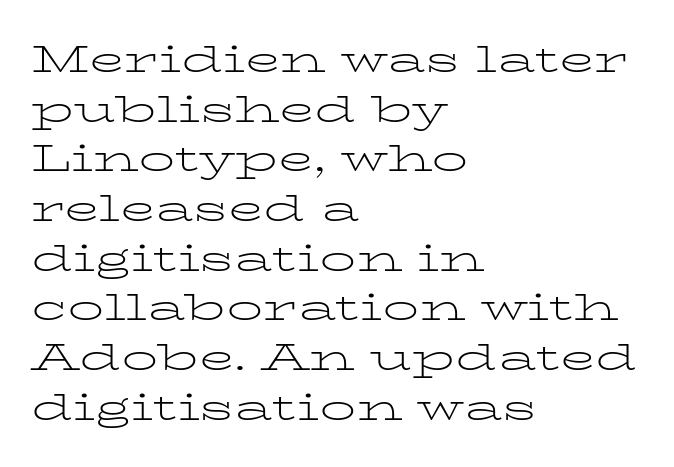
{"serif": "yes", "italic": "no", "bold": "no", "weight": "light", "width": "wide", "stroke_contrast": "low", "x_height": "medium", "monospaced": "no", "underline": "no", "align": "left", "line_spacing": "normal", "line_spacing_ratio": 1.38, "letter_spacing": "normal", "letter_spacing_em": 0.0, "glyph_px": 36}
